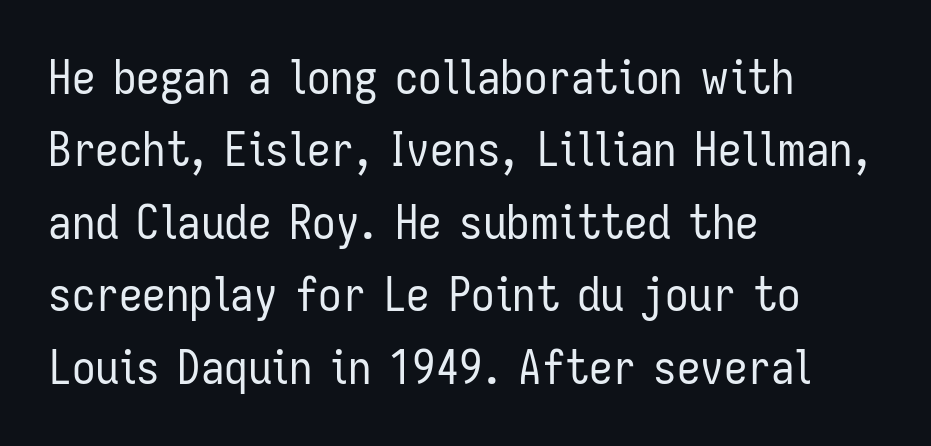
The image shows 47 px regular-weight, condensed sans-serif type, upright; set left-aligned, normal line spacing (1.54x), normal letter spacing, not underlined; low stroke contrast and a medium x-height.
